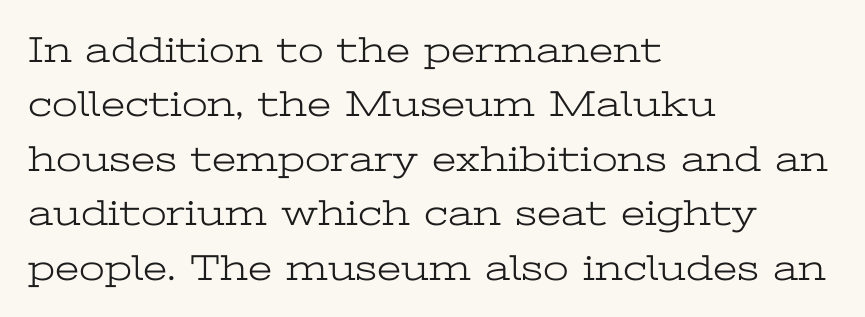
Q: Is the text bold? A: No.
Q: Is the text italic (slanted)? A: No, it is upright.
Q: Is the typeface a serif or a sans-serif typeface? A: Serif.
Q: Is the text underlined? A: No.
Q: How is the paragraph aligned? A: Left-aligned.
Q: Is the spacing between letters normal or unusually wide? A: Normal.
Q: Is the spacing between lines tight, normal or loose? A: Normal.
Q: Width (condensed, normal, or wide)? A: Wide.
Q: Stroke contrast? A: Low.
Q: x-height? A: Medium.
Q: Monospaced? A: No.
